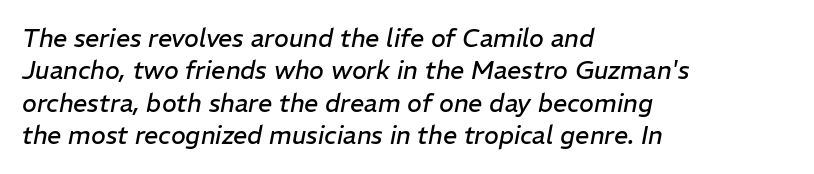
{"italic": "yes", "lean": "right", "slant_degrees": 11, "bold": "no", "underline": "no", "align": "left", "line_spacing": "normal", "line_spacing_ratio": 1.3, "letter_spacing": "normal", "letter_spacing_em": 0.0, "glyph_px": 25}
